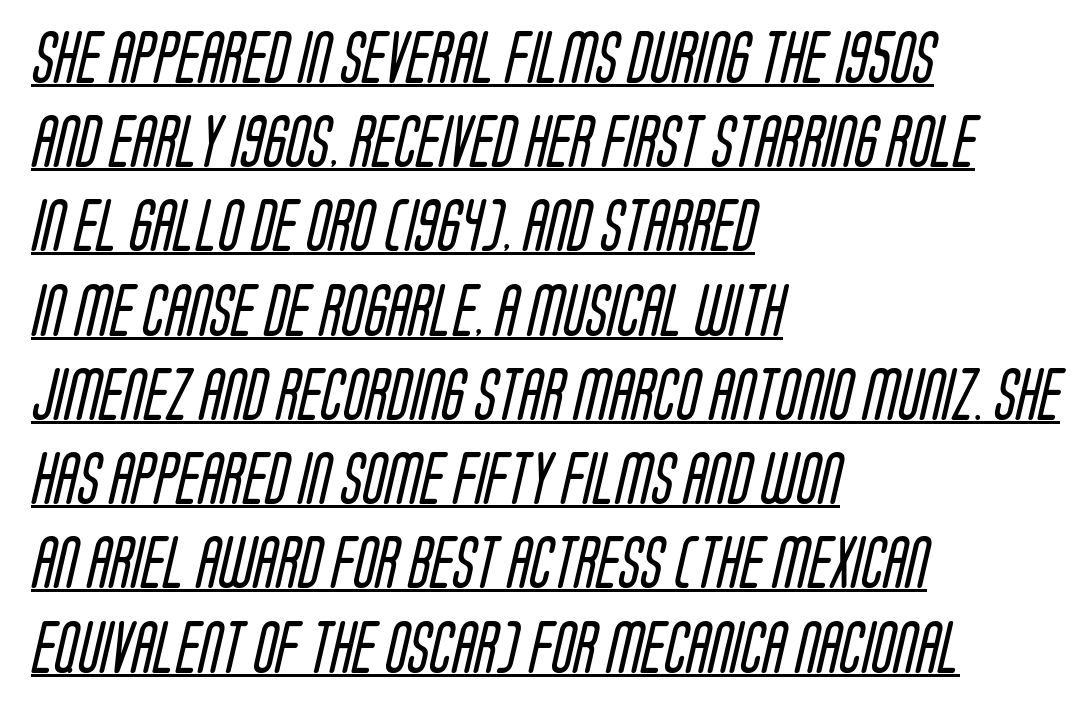
{"serif": "no", "bold": "no", "weight": "regular", "width": "condensed", "stroke_contrast": "low", "x_height": "large", "monospaced": "no", "underline": "yes", "align": "left", "line_spacing": "normal", "line_spacing_ratio": 1.62, "letter_spacing": "normal", "letter_spacing_em": 0.0, "glyph_px": 52}
